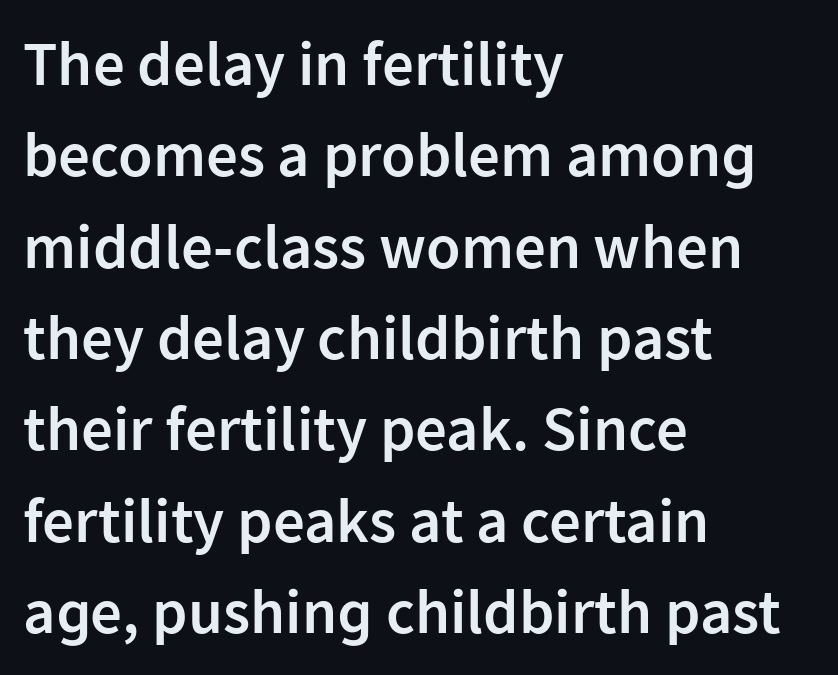
Q: Is the text bold? A: Semi-bold.
Q: Is the text italic (slanted)? A: No, it is upright.
Q: Is the typeface a serif or a sans-serif typeface? A: Sans-serif.
Q: Is the text underlined? A: No.
Q: How is the paragraph aligned? A: Left-aligned.
Q: Is the spacing between letters normal or unusually wide? A: Normal.
Q: Is the spacing between lines tight, normal or loose? A: Normal.
Q: Width (condensed, normal, or wide)? A: Normal.
Q: Stroke contrast? A: Low.
Q: x-height? A: Medium.
Q: Monospaced? A: No.
